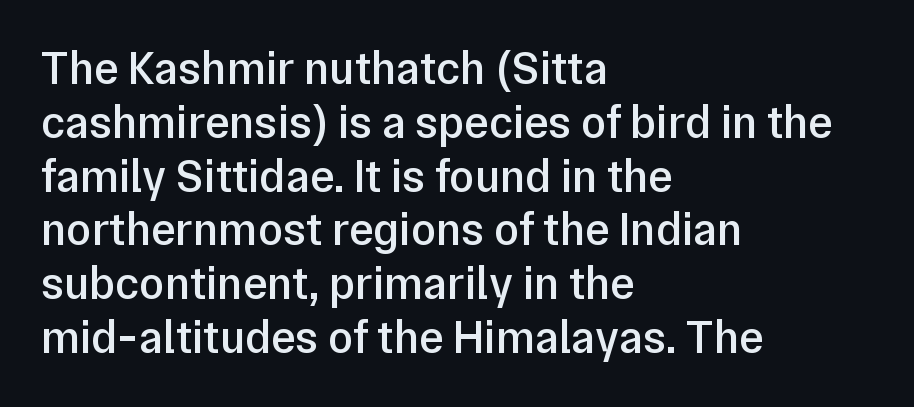
The letters are semibold — heavier than regular but short of a full bold. The specimen omits any rule beneath the text block's lines. Inter-character spacing is left at the font's built-in metrics. The lettering holds an erect, upright posture throughout. The face used here is a sans, in the tradition of grotesques and geometrics.
